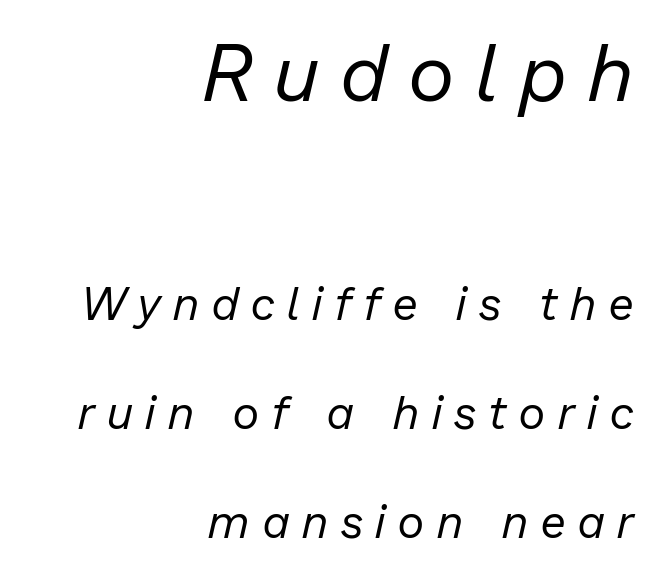
{"italic": "yes", "lean": "right", "slant_degrees": 13, "bold": "no", "weight": "regular", "width": "normal", "stroke_contrast": "low", "x_height": "medium", "monospaced": "no", "underline": "no", "align": "right", "line_spacing": "loose", "line_spacing_ratio": 2.37, "letter_spacing": "wide", "letter_spacing_em": 0.28, "larger_block": "first", "size_ratio": 1.74, "glyph_px": 80}
